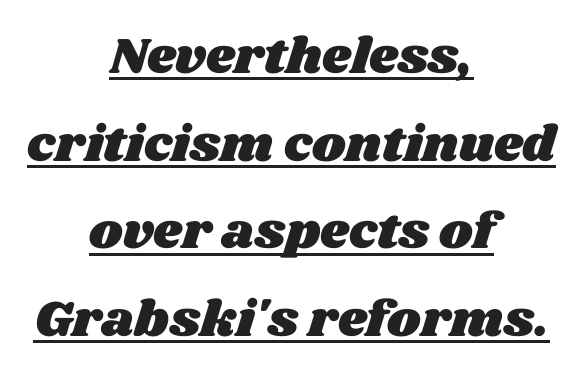
The image shows 51 px wide type; set centered, line spacing 1.72x, normal letter spacing, underlined; medium stroke contrast and a large x-height.
